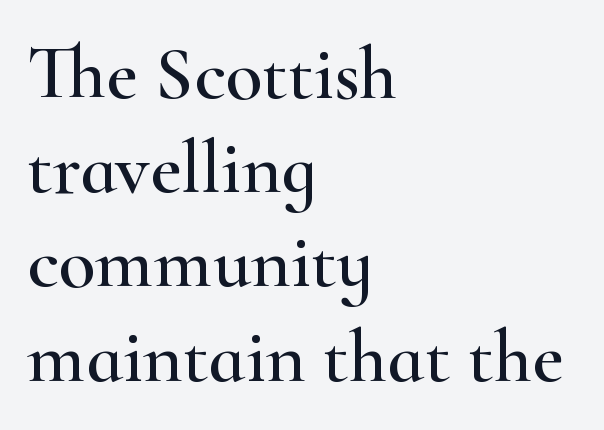
{"serif": "yes", "italic": "no", "width": "wide", "stroke_contrast": "high", "x_height": "small", "monospaced": "no", "underline": "no", "align": "left", "line_spacing_ratio": 1.24, "letter_spacing": "normal", "letter_spacing_em": 0.0, "glyph_px": 76}
